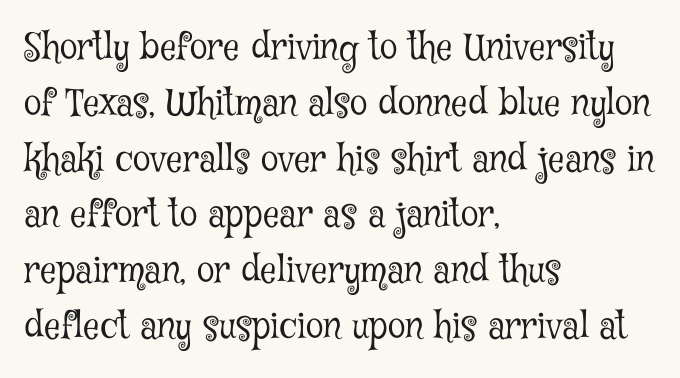
Q: Is the text bold? A: No.
Q: Is the text italic (slanted)? A: No, it is upright.
Q: Is the typeface a serif or a sans-serif typeface? A: Serif.
Q: Is the text underlined? A: No.
Q: How is the paragraph aligned? A: Left-aligned.
Q: Is the spacing between letters normal or unusually wide? A: Normal.
Q: Is the spacing between lines tight, normal or loose? A: Normal.
Q: Width (condensed, normal, or wide)? A: Condensed.
Q: Stroke contrast? A: Low.
Q: x-height? A: Medium.
Q: Monospaced? A: No.
